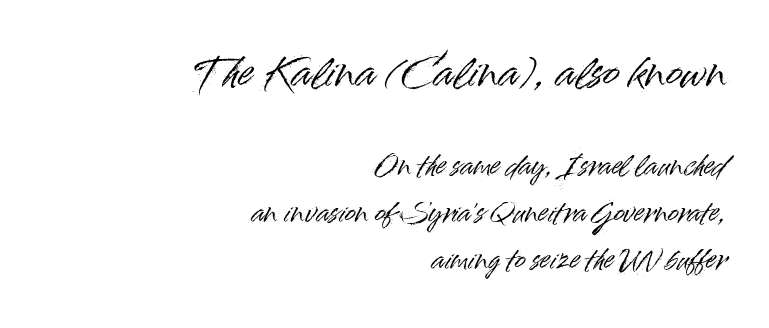
Spacing verdict: proportional, widths tailored to each character. Check under the words: just untouched page. Compared with a flush-left layout, this one pins lines to the opposite, right side. Observe the ordinary spacing: letters are neighbours, not strangers. Caption: upper text group enlarged, lower text group reduced.
